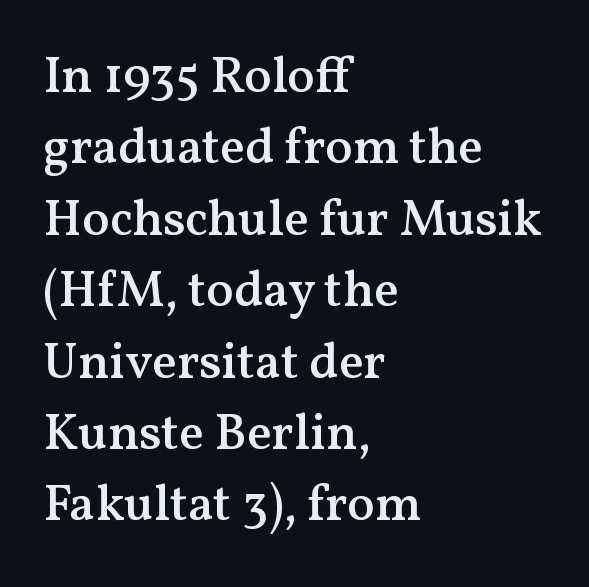
Q: Is the text bold? A: Semi-bold.
Q: Is the text italic (slanted)? A: No, it is upright.
Q: Is the typeface a serif or a sans-serif typeface? A: Serif.
Q: Is the text underlined? A: No.
Q: How is the paragraph aligned? A: Left-aligned.
Q: Is the spacing between letters normal or unusually wide? A: Normal.
Q: Is the spacing between lines tight, normal or loose? A: Normal.
Q: Width (condensed, normal, or wide)? A: Normal.
Q: Stroke contrast? A: Medium.
Q: x-height? A: Medium.
Q: Monospaced? A: No.
